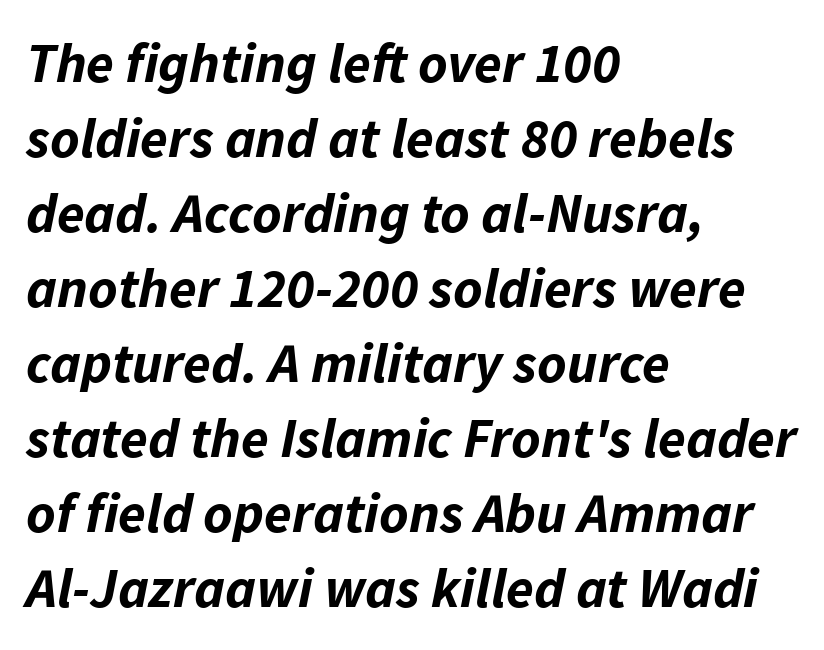
The image shows 56 px bold type, italic (leaning right); set left-aligned, normal line spacing (1.34x), normal letter spacing, not underlined; low stroke contrast and a medium x-height.
